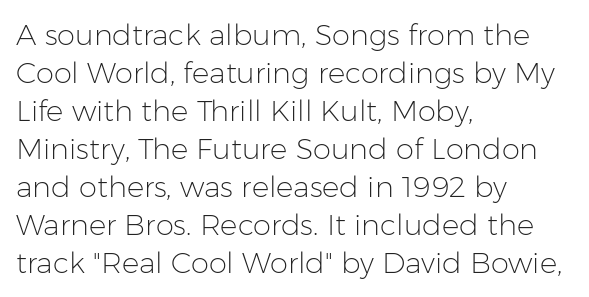
Q: Is the text bold? A: No.
Q: Is the text italic (slanted)? A: No, it is upright.
Q: Is the typeface a serif or a sans-serif typeface? A: Sans-serif.
Q: Is the text underlined? A: No.
Q: How is the paragraph aligned? A: Left-aligned.
Q: Is the spacing between letters normal or unusually wide? A: Normal.
Q: Is the spacing between lines tight, normal or loose? A: Normal.
Q: Width (condensed, normal, or wide)? A: Normal.
Q: Stroke contrast? A: Low.
Q: x-height? A: Medium.
Q: Monospaced? A: No.
